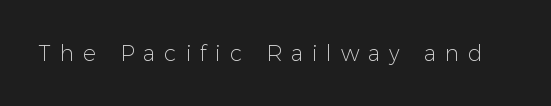
The image shows 22 px text type, upright; set unusually wide letter spacing (+0.4 em), not underlined.
